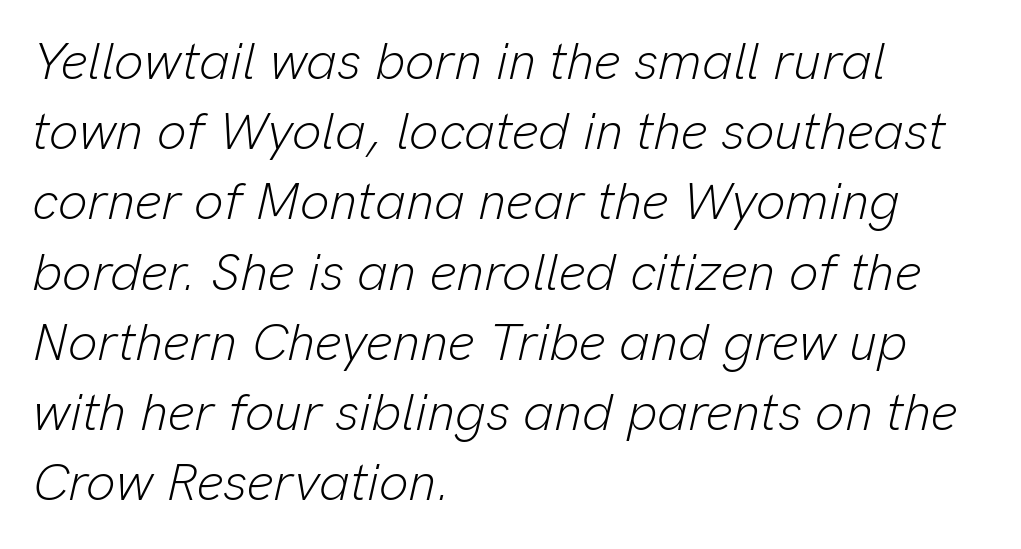
Q: Is the text bold? A: No.
Q: Is the text italic (slanted)? A: Yes, it leans right by about 13 degrees.
Q: Is the text underlined? A: No.
Q: How is the paragraph aligned? A: Left-aligned.
Q: Is the spacing between letters normal or unusually wide? A: Normal.
Q: Is the spacing between lines tight, normal or loose? A: Normal.
Q: Width (condensed, normal, or wide)? A: Normal.
Q: Stroke contrast? A: Low.
Q: x-height? A: Medium.
Q: Monospaced? A: No.
